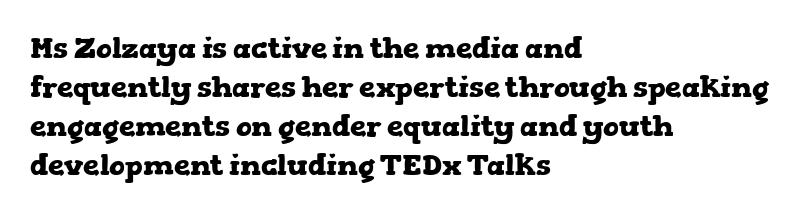
These words are printed bold, with thick strokes throughout. Every row of glyphs begins at an identical x-position on the left. The rendering uses natural spacing where letterforms have individual widths. This rendering leaves character spacing at its baseline value.
